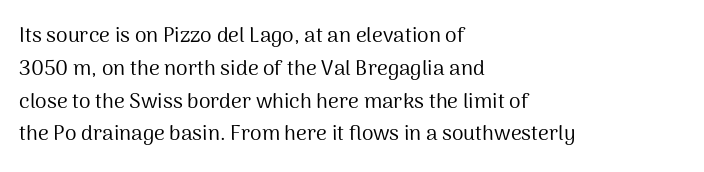
The image shows 21 px text type, upright; set left-aligned, normal line spacing (1.56x), normal letter spacing, not underlined.
